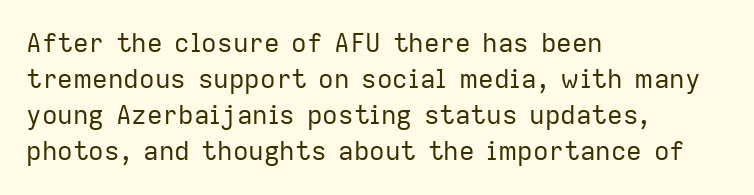
Teacher's note: observe the even left margin — that is flush-left alignment. Students, note that the glyphs here touch the page at normal intervals. Do the letters lean? They stand straight. Descenders hang freely into open space. Stem width sits at or under what a default text font uses.
